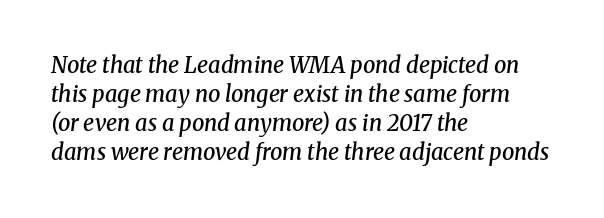
Interline gaps are of average width in this sample. Underline: absent. Tall strokes in this sample are angled rather than plumb. Caption: standard tracking, unaltered. Where is the straight margin? On the left.
